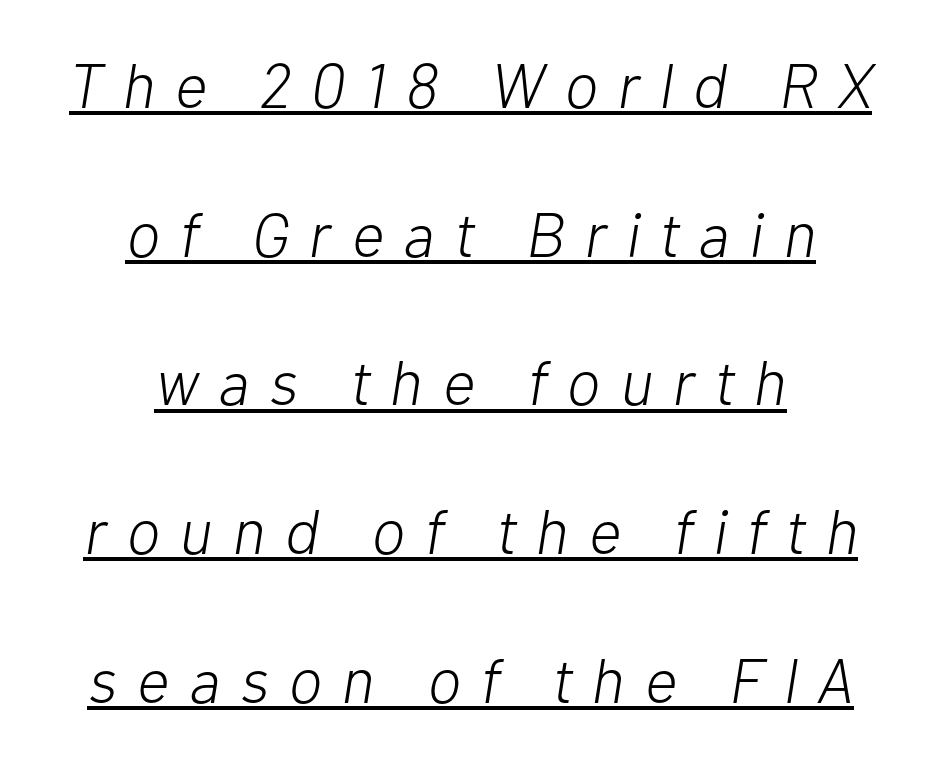
{"italic": "yes", "lean": "right", "slant_degrees": 10, "bold": "no", "weight": "light", "width": "normal", "stroke_contrast": "low", "x_height": "medium", "monospaced": "no", "underline": "yes", "align": "center", "line_spacing": "loose", "line_spacing_ratio": 2.36, "letter_spacing": "wide", "letter_spacing_em": 0.32, "glyph_px": 63}
